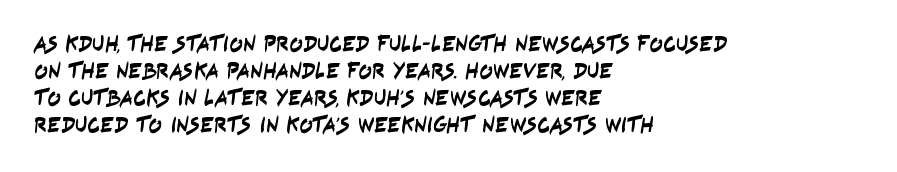
{"underline": "no", "align": "left", "line_spacing_ratio": 1.22, "letter_spacing": "normal", "letter_spacing_em": 0.0, "glyph_px": 22}
